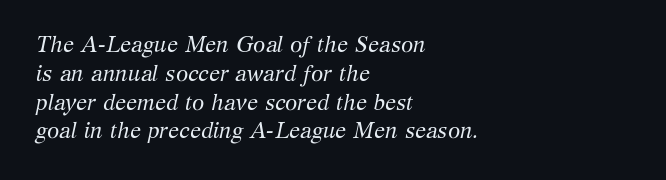
Q: Is the text bold? A: No.
Q: Is the text italic (slanted)? A: Yes, it leans right by about 12 degrees.
Q: Is the text underlined? A: No.
Q: How is the paragraph aligned? A: Left-aligned.
Q: Is the spacing between letters normal or unusually wide? A: Normal.
Q: Is the spacing between lines tight, normal or loose? A: Normal.
